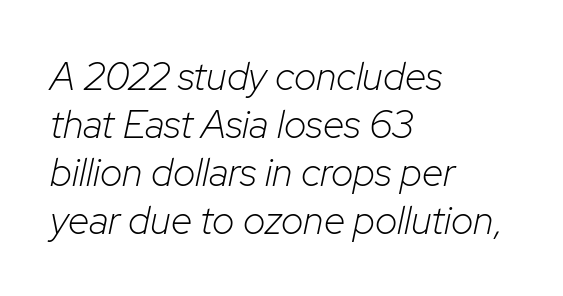
{"italic": "yes", "lean": "right", "slant_degrees": 12, "bold": "no", "weight": "light", "width": "normal", "stroke_contrast": "low", "x_height": "medium", "monospaced": "no", "underline": "no", "align": "left", "line_spacing_ratio": 1.23, "letter_spacing": "normal", "letter_spacing_em": 0.0, "glyph_px": 39}
